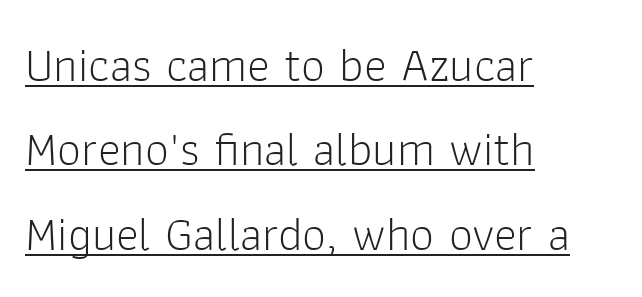
These lines stack with their left ends in a neat column. Standard letterfit; no display-style spreading of the glyphs. Rendered with straight, roman letterforms. Character widths vary here, with narrow letters taking less room than wide ones.
